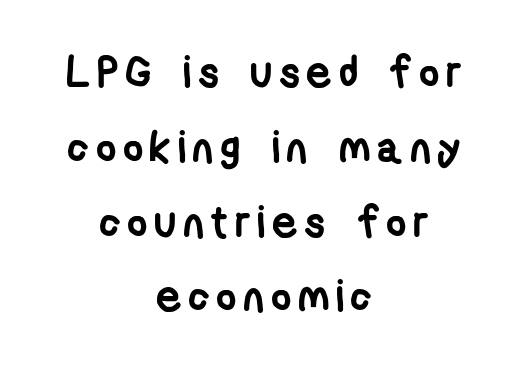
The image shows 44 px semibold, condensed sans-serif type; set centered, normal line spacing (1.7x), not underlined; low stroke contrast and a medium x-height.
